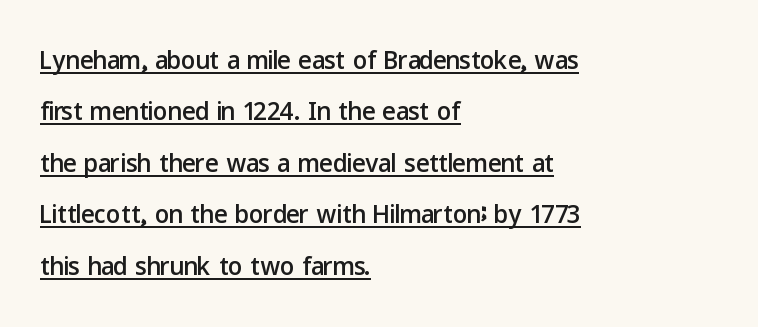
The image shows 36 px sans-serif type, upright; set left-aligned, normal line spacing (1.43x), normal letter spacing, underlined; low stroke contrast and a medium x-height.
